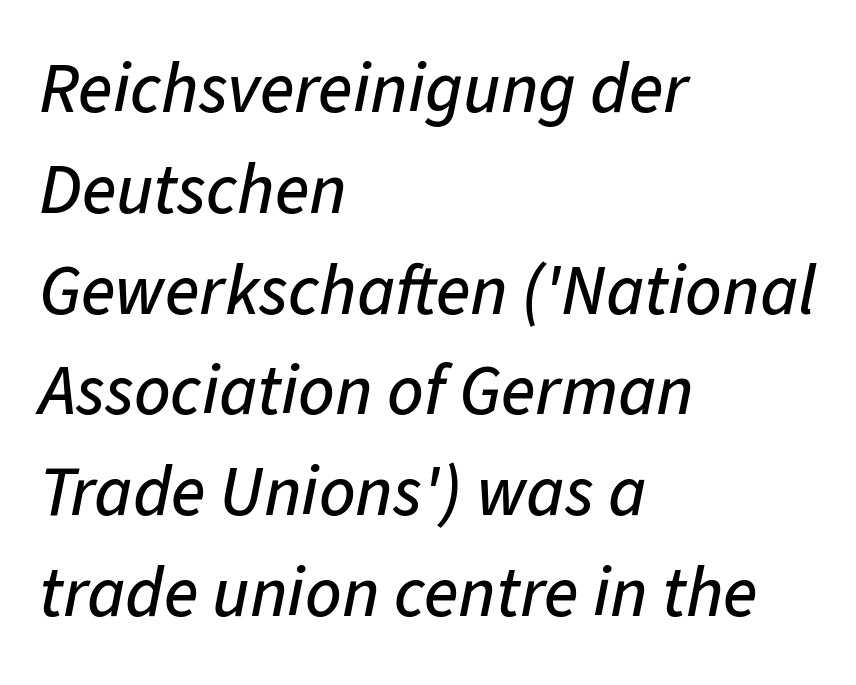
There's an unmistakable incline to the writing here. Beneath every word, the page is bare. Notice how descenders clear the ascenders below comfortably — that's standard leading. One-word summary of the alignment: left. Here the designer chose a conventional face with non-uniform glyph widths. Observe the ordinary spacing: letters are neighbours, not strangers.
